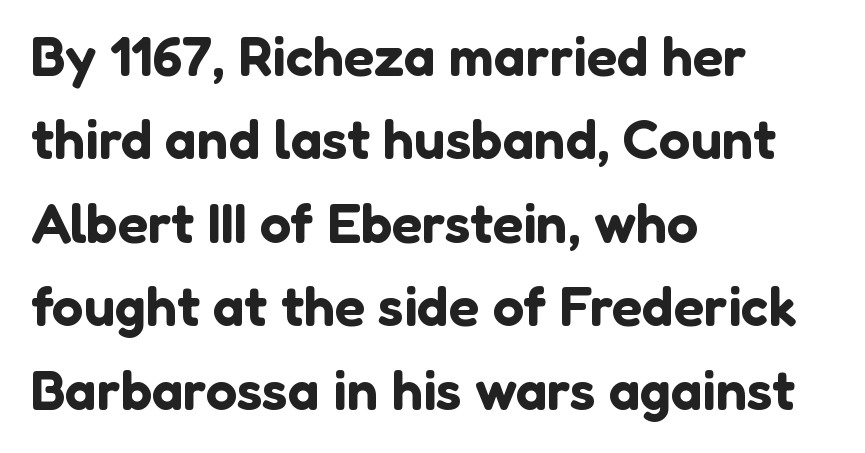
{"serif": "no", "italic": "no", "width": "normal", "stroke_contrast": "low", "x_height": "medium", "monospaced": "no", "underline": "no", "align": "left", "line_spacing": "normal", "line_spacing_ratio": 1.49, "letter_spacing": "normal", "letter_spacing_em": 0.0, "glyph_px": 56}
